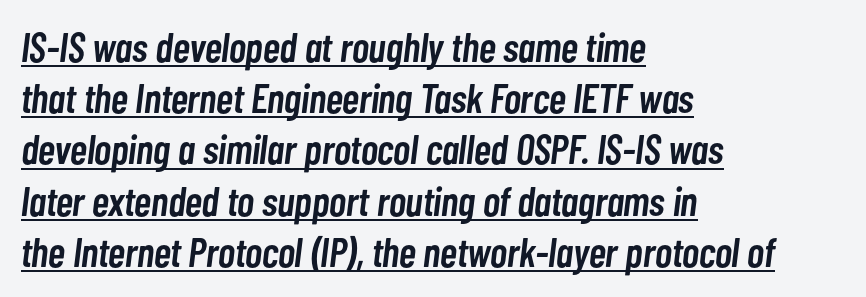
{"italic": "yes", "lean": "right", "slant_degrees": 7, "bold": "semi", "weight": "semibold", "width": "condensed", "stroke_contrast": "low", "x_height": "medium", "monospaced": "no", "underline": "yes", "align": "left", "line_spacing": "normal", "line_spacing_ratio": 1.25, "letter_spacing": "normal", "letter_spacing_em": 0.0, "glyph_px": 41}
